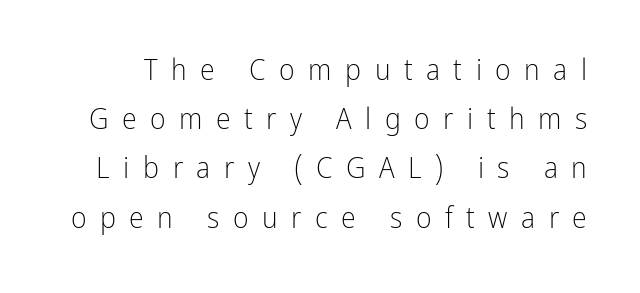
{"serif": "no", "italic": "no", "bold": "no", "weight": "light", "width": "condensed", "stroke_contrast": "low", "x_height": "medium", "monospaced": "no", "underline": "no", "line_spacing": "normal", "line_spacing_ratio": 1.64, "letter_spacing": "wide", "letter_spacing_em": 0.45, "glyph_px": 30}
